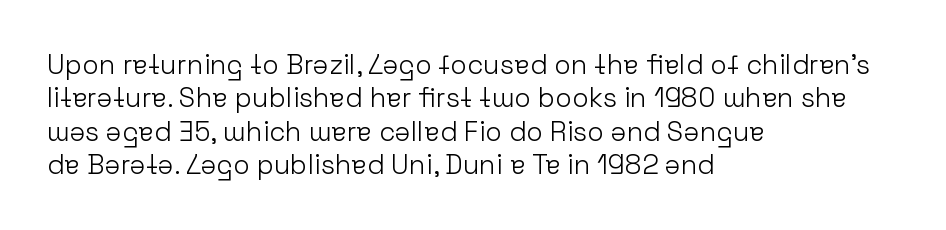
Q: Is the text bold? A: No.
Q: Is the text italic (slanted)? A: No, it is upright.
Q: Is the text underlined? A: No.
Q: How is the paragraph aligned? A: Left-aligned.
Q: Is the spacing between letters normal or unusually wide? A: Normal.
